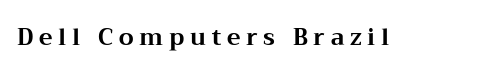
{"italic": "no", "bold": "yes", "underline": "no", "letter_spacing": "wide", "letter_spacing_em": 0.25, "glyph_px": 23}
